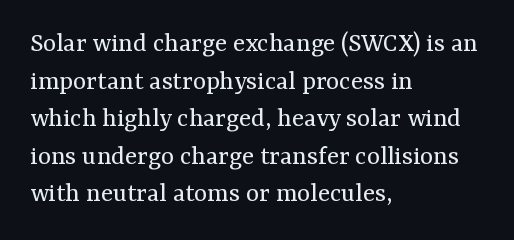
The image shows 28 px regular-weight serif type, upright; set left-aligned, normal line spacing (1.34x), normal letter spacing, not underlined; medium stroke contrast and a medium x-height.
